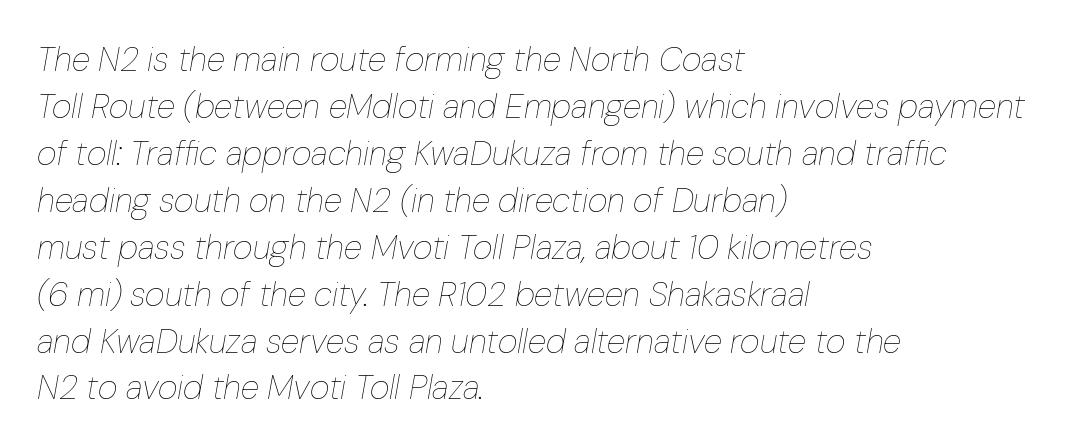
{"italic": "yes", "lean": "right", "slant_degrees": 10, "bold": "no", "weight": "thin", "width": "condensed", "stroke_contrast": "low", "x_height": "medium", "monospaced": "no", "underline": "no", "align": "left", "line_spacing": "normal", "line_spacing_ratio": 1.38, "letter_spacing": "normal", "letter_spacing_em": 0.0, "glyph_px": 34}
